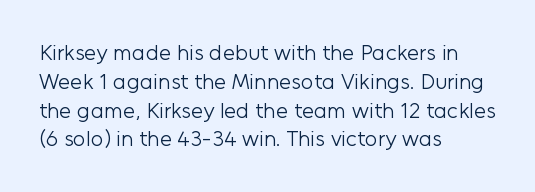
No extra ink here — the face is not bold. The ragged edge is on the right, which tells us the setting is flush left. Decoration check: the copy has no underline. Between one letter and the next there's only the usual sliver of space. No italicization has been applied; the sample stays upright. Successive baselines arrive at the customary interval.
